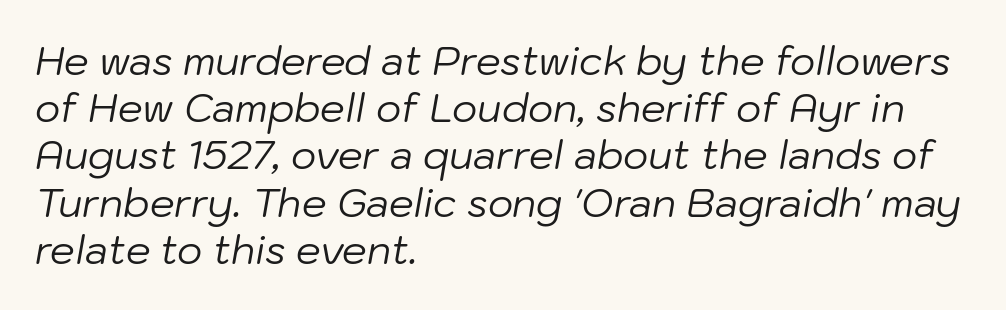
These lines are set flush left with a ragged right edge. Standard letterfit; no display-style spreading of the glyphs. The letters advance in unequal steps, a hallmark of proportional type. Posture: slanted. The specimen omits any rule beneath the text block's lines. Nothing heavy about these letters — not bold at all.
